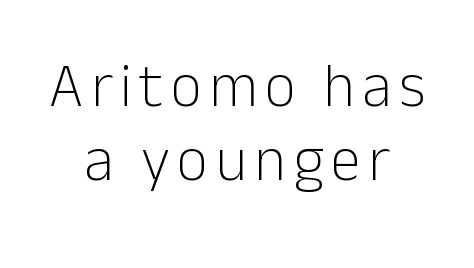
{"serif": "no", "italic": "no", "bold": "no", "weight": "light", "width": "normal", "stroke_contrast": "low", "x_height": "medium", "monospaced": "no", "underline": "no", "align": "center", "line_spacing_ratio": 1.22, "glyph_px": 61}
